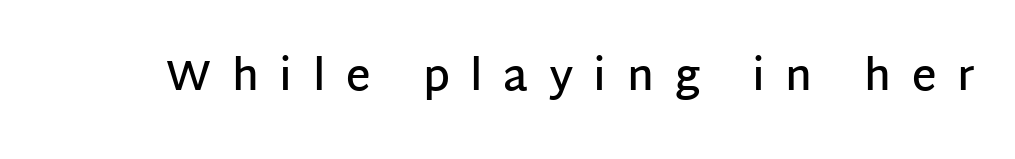
{"serif": "no", "italic": "no", "bold": "semi", "weight": "semibold", "width": "normal", "stroke_contrast": "low", "x_height": "large", "monospaced": "no", "underline": "no", "letter_spacing": "wide", "letter_spacing_em": 0.48, "glyph_px": 43}
